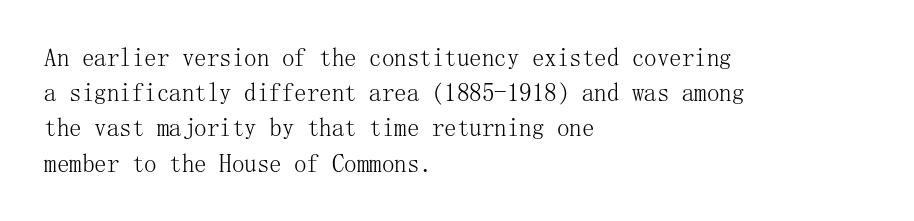
The image shows 25 px text type, upright; set left-aligned, normal line spacing (1.41x), normal letter spacing, not underlined.
